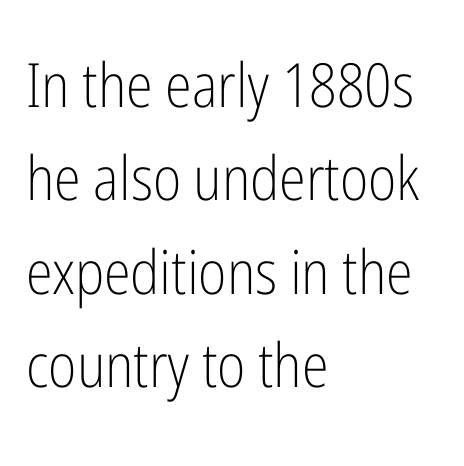
The image shows 61 px light, condensed sans-serif type, upright; set left-aligned, normal line spacing (1.53x), normal letter spacing, not underlined; low stroke contrast and a medium x-height.
